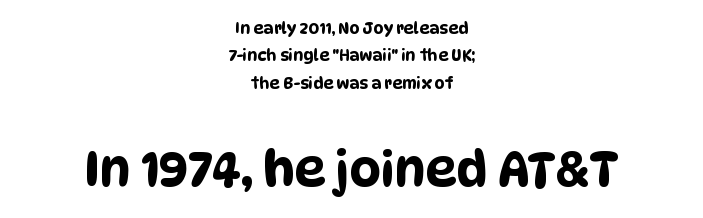
Q: Is the typeface a serif or a sans-serif typeface? A: Sans-serif.
Q: Is the text underlined? A: No.
Q: How is the paragraph aligned? A: Centered.
Q: Is the spacing between letters normal or unusually wide? A: Normal.
Q: Which block of text is set in a larger size, the first (top) or the second (bottom)? A: The second (bottom) one.
Q: Width (condensed, normal, or wide)? A: Condensed.
Q: Stroke contrast? A: Low.
Q: x-height? A: Large.
Q: Monospaced? A: No.
